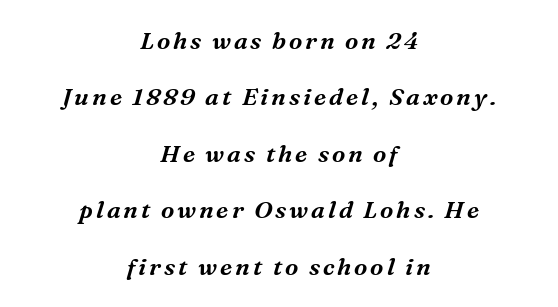
{"italic": "yes", "lean": "right", "slant_degrees": 16, "underline": "no", "align": "center", "line_spacing": "loose", "line_spacing_ratio": 2.35, "glyph_px": 24}
